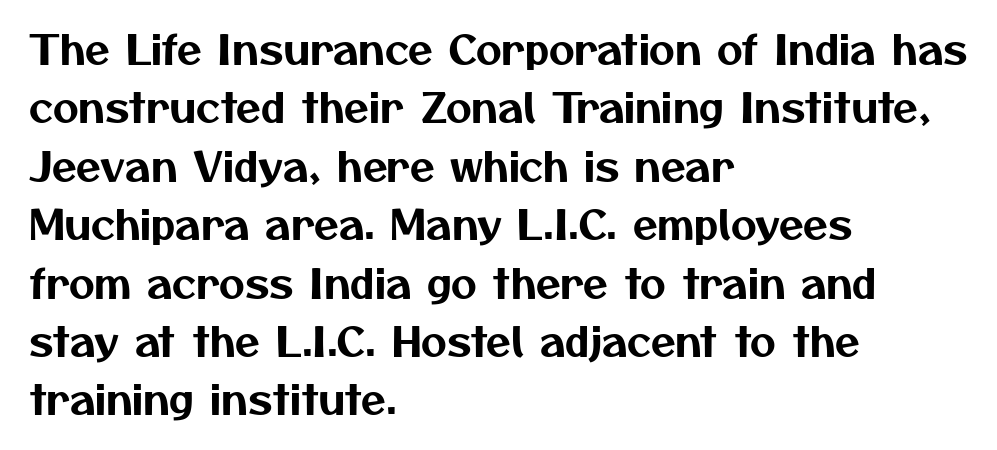
The image shows 40 px sans-serif type; set left-aligned, normal line spacing (1.46x), normal letter spacing, not underlined; medium stroke contrast and a medium x-height.
